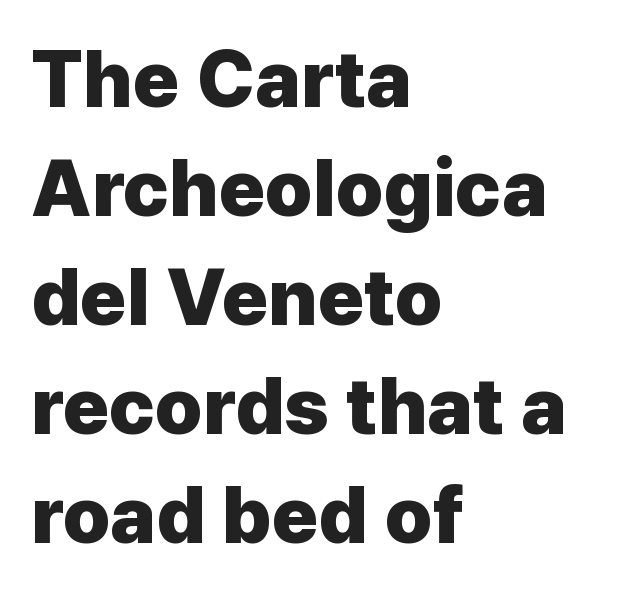
These lines carry a lot of weight — the face is fully bold. The typeface chosen for these lines omits serifs. Spacing verdict: proportional, widths tailored to each character. How are the letters spaced? Ordinarily, with no added tracking.
